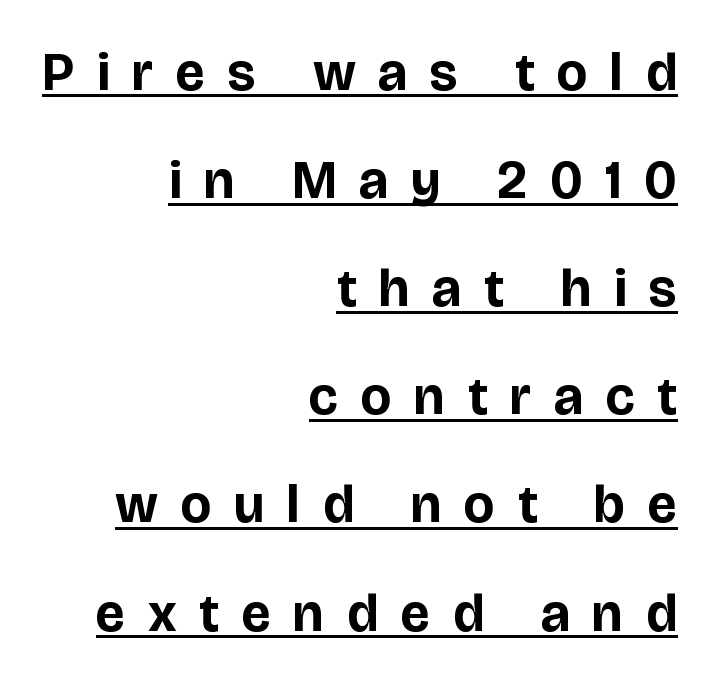
Q: Is the text bold? A: Yes.
Q: Is the text italic (slanted)? A: No, it is upright.
Q: Is the typeface a serif or a sans-serif typeface? A: Sans-serif.
Q: Is the text underlined? A: Yes.
Q: How is the paragraph aligned? A: Right-aligned.
Q: Is the spacing between letters normal or unusually wide? A: Unusually wide.
Q: Is the spacing between lines tight, normal or loose? A: Loose.
Q: Width (condensed, normal, or wide)? A: Normal.
Q: Stroke contrast? A: Low.
Q: x-height? A: Large.
Q: Monospaced? A: No.
